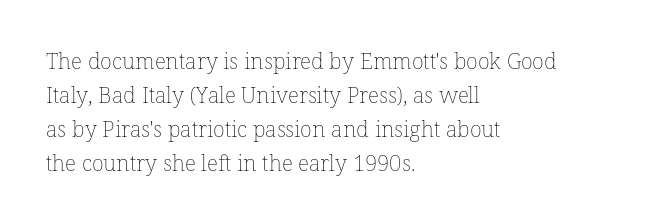
{"italic": "no", "bold": "no", "underline": "no", "align": "left", "line_spacing": "normal", "line_spacing_ratio": 1.54, "letter_spacing": "normal", "letter_spacing_em": 0.0, "glyph_px": 22}
